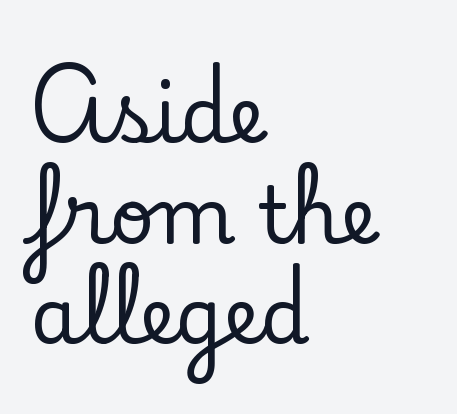
Teacher's note: observe the even left margin — that is flush-left alignment. Whoever set this chose a conventional vertical rhythm. Type style note: has serifs. Think of a printed novel: that variable character pitch is what you see here. The horizontal fit of the characters is conventional and even. Upright lettering throughout.
